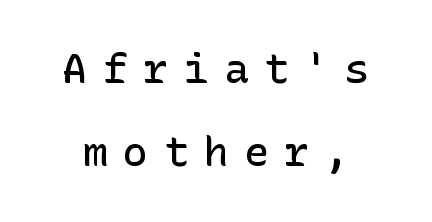
Q: Is the text bold? A: Semi-bold.
Q: Is the text italic (slanted)? A: No, it is upright.
Q: Is the typeface a serif or a sans-serif typeface? A: Sans-serif.
Q: Is the text underlined? A: No.
Q: Is the spacing between letters normal or unusually wide? A: Unusually wide.
Q: Is the spacing between lines tight, normal or loose? A: Loose.
Q: Width (condensed, normal, or wide)? A: Normal.
Q: Stroke contrast? A: Low.
Q: x-height? A: Medium.
